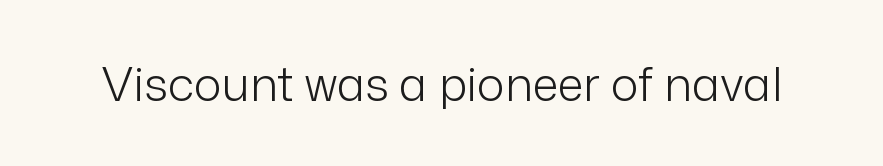
Q: Is the text bold? A: No.
Q: Is the text italic (slanted)? A: No, it is upright.
Q: Is the typeface a serif or a sans-serif typeface? A: Sans-serif.
Q: Is the text underlined? A: No.
Q: Is the spacing between letters normal or unusually wide? A: Normal.
Q: Width (condensed, normal, or wide)? A: Normal.
Q: Stroke contrast? A: Low.
Q: x-height? A: Medium.
Q: Monospaced? A: No.
